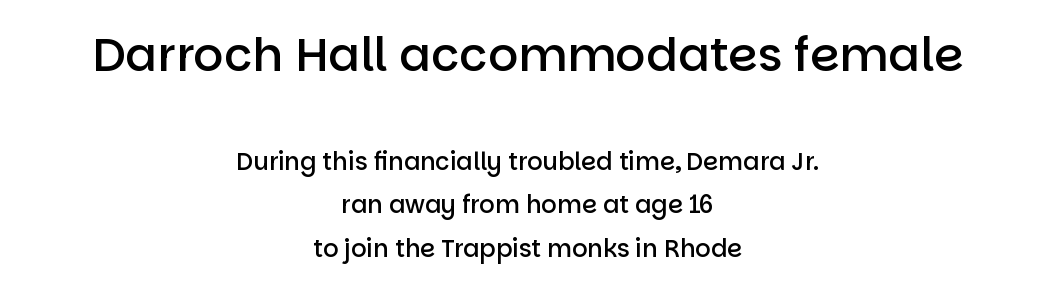
The image shows 47 px semibold sans-serif type, upright; set centered, line spacing 1.81x, normal letter spacing, not underlined; the first (top) block is 1.96x larger; low stroke contrast and a large x-height.
